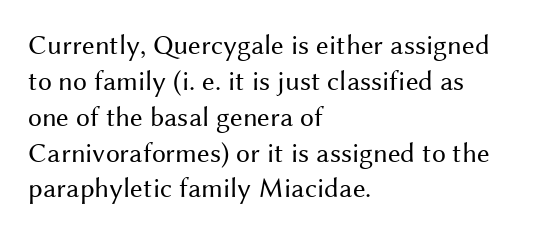
To sum up the face: it is a sans, with no serifs. Underlining? Definitely not there. Left-aligned paragraph, ragged on the right. Reading down the column, the eye jumps a familiar distance to each next line.
